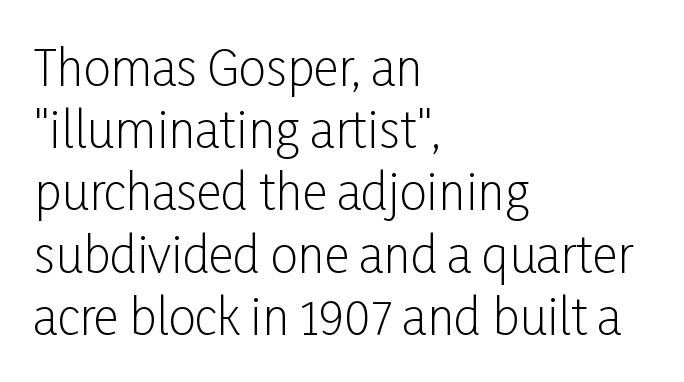
The image shows 49 px light, condensed sans-serif type, upright; set left-aligned, normal line spacing (1.27x), normal letter spacing, not underlined; low stroke contrast and a medium x-height.
